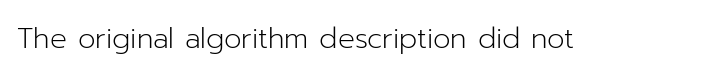
The image shows 28 px light sans-serif type, upright; set normal letter spacing, not underlined; low stroke contrast and a medium x-height.
